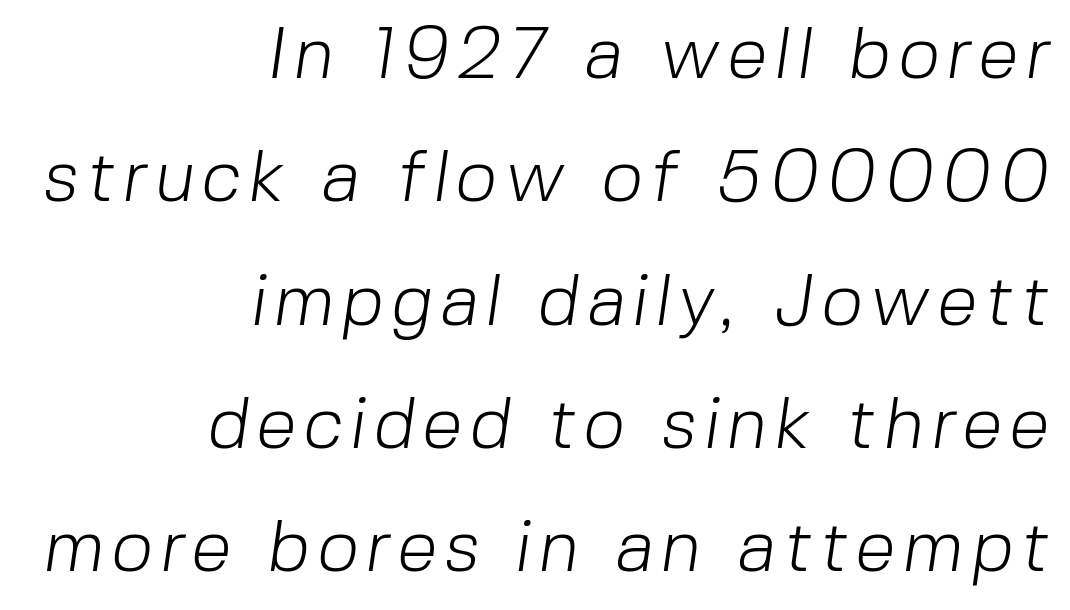
The image shows 73 px light sans-serif type; set right-aligned, normal line spacing (1.69x), not underlined; low stroke contrast and a medium x-height.
